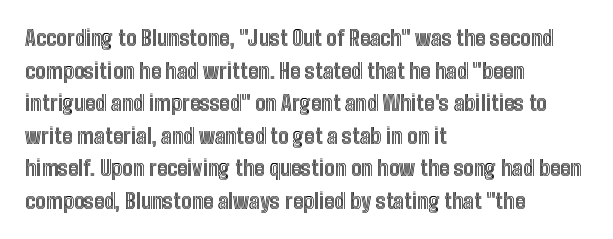
Q: Is the text italic (slanted)? A: No, it is upright.
Q: Is the text underlined? A: No.
Q: How is the paragraph aligned? A: Left-aligned.
Q: Is the spacing between letters normal or unusually wide? A: Normal.
Q: Is the spacing between lines tight, normal or loose? A: Normal.
